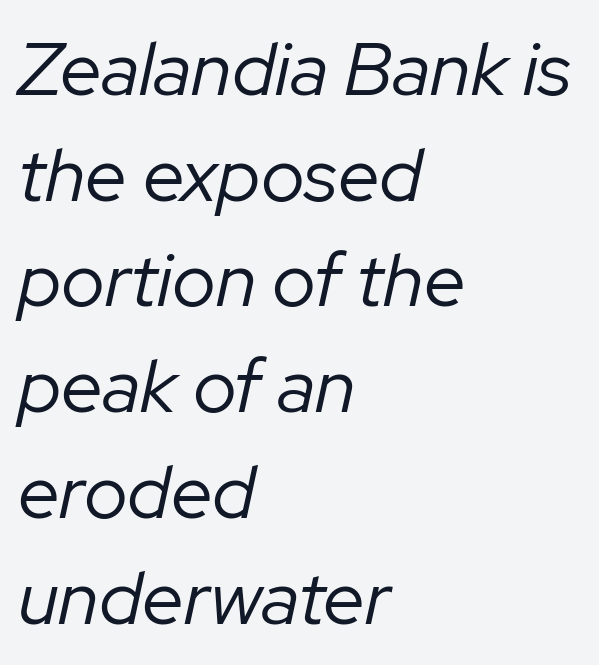
The image shows 75 px regular-weight type, italic (leaning right); set left-aligned, normal line spacing (1.41x), normal letter spacing, not underlined; low stroke contrast and a medium x-height.
